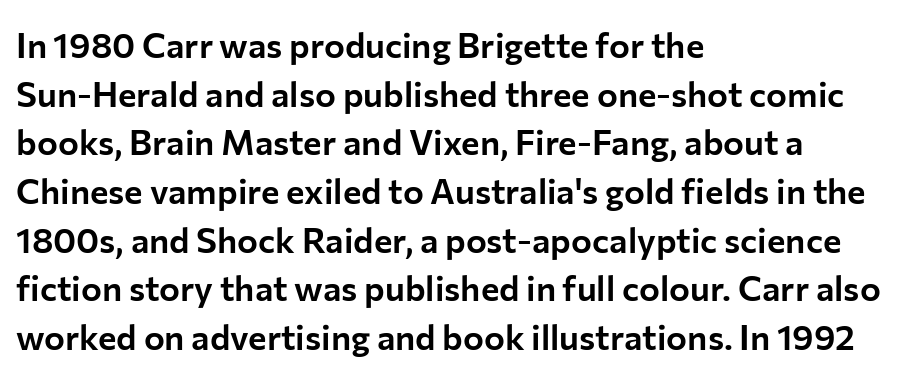
{"serif": "no", "italic": "no", "width": "normal", "stroke_contrast": "low", "x_height": "medium", "monospaced": "no", "underline": "no", "align": "left", "line_spacing": "normal", "line_spacing_ratio": 1.39, "letter_spacing": "normal", "letter_spacing_em": 0.0, "glyph_px": 35}
